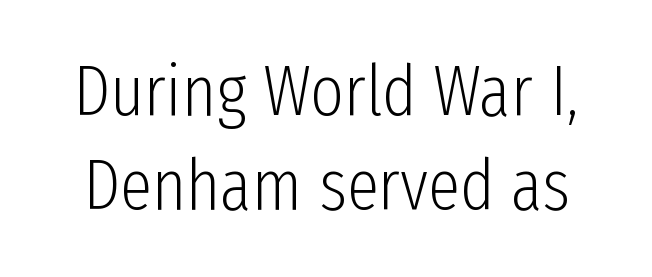
{"serif": "no", "italic": "no", "bold": "no", "weight": "light", "width": "condensed", "stroke_contrast": "low", "x_height": "medium", "monospaced": "no", "underline": "no", "line_spacing": "normal", "line_spacing_ratio": 1.31, "letter_spacing": "normal", "letter_spacing_em": 0.0, "glyph_px": 72}
